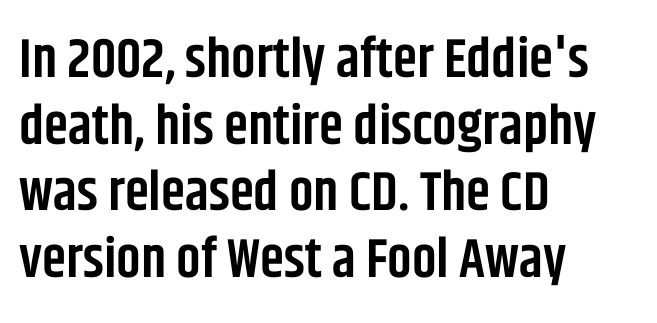
{"serif": "no", "italic": "no", "bold": "semi", "weight": "semibold", "width": "condensed", "stroke_contrast": "low", "x_height": "large", "monospaced": "no", "underline": "no", "align": "left", "line_spacing_ratio": 1.21, "letter_spacing": "normal", "letter_spacing_em": 0.0, "glyph_px": 55}
